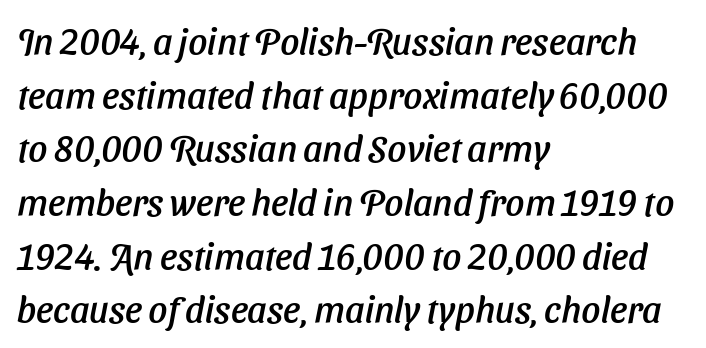
{"italic": "yes", "lean": "right", "slant_degrees": 11, "width": "normal", "stroke_contrast": "low", "x_height": "medium", "monospaced": "no", "underline": "no", "align": "left", "line_spacing": "normal", "line_spacing_ratio": 1.45, "letter_spacing": "normal", "letter_spacing_em": 0.0, "glyph_px": 37}
